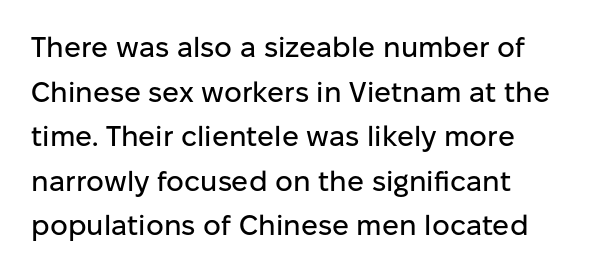
The image shows 28 px sans-serif type, upright; set left-aligned, normal line spacing (1.59x), normal letter spacing, not underlined; low stroke contrast and a medium x-height.
